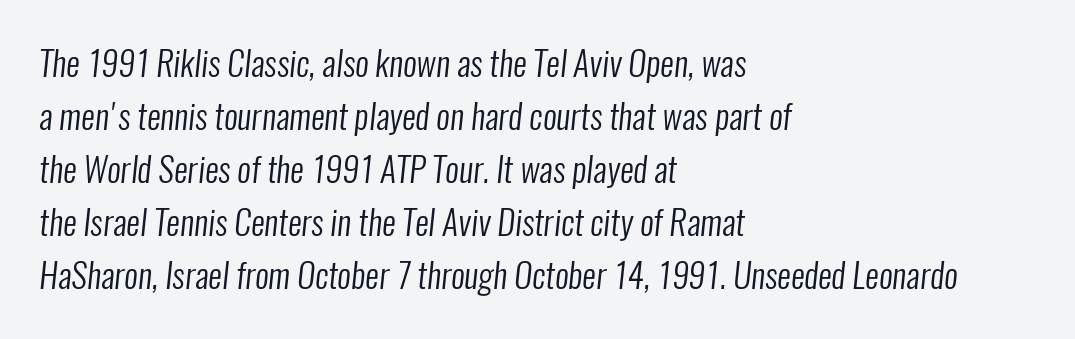
The image shows 34 px regular-weight, condensed sans-serif type; set left-aligned, normal line spacing (1.56x), normal letter spacing, not underlined; low stroke contrast and a medium x-height.
